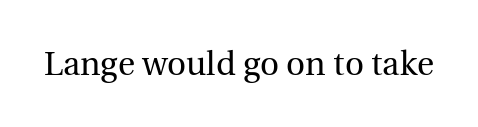
{"serif": "yes", "italic": "no", "bold": "no", "weight": "regular", "width": "normal", "x_height": "medium", "monospaced": "no", "underline": "no", "letter_spacing": "normal", "letter_spacing_em": 0.0, "glyph_px": 33}
